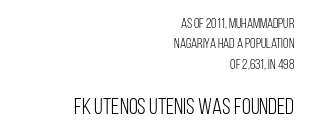
The paragraph has a hard right edge and a soft left edge. This reads as an unemphasized weight, regular at the heaviest. Which of the two is more prominent by size? The second, at the bottom. Is there any slant? The stems are plumb. What stands out about the letter spacing? Nothing — it is the standard amount. Regarding leading, the lines here are spaced in the standard way.
